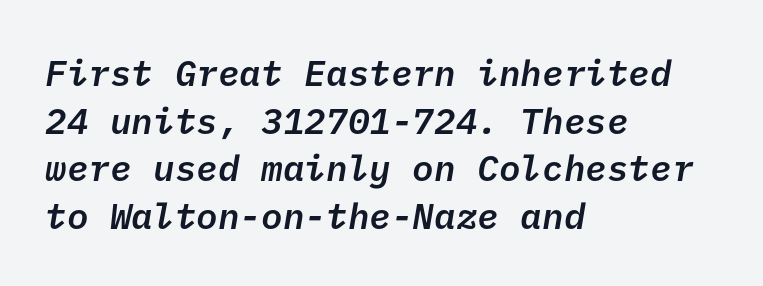
Q: Is the text bold? A: Semi-bold.
Q: Is the typeface a serif or a sans-serif typeface? A: Sans-serif.
Q: Is the text underlined? A: No.
Q: How is the paragraph aligned? A: Left-aligned.
Q: Is the spacing between letters normal or unusually wide? A: Normal.
Q: Is the spacing between lines tight, normal or loose? A: Normal.
Q: Width (condensed, normal, or wide)? A: Normal.
Q: Stroke contrast? A: Low.
Q: x-height? A: Medium.
